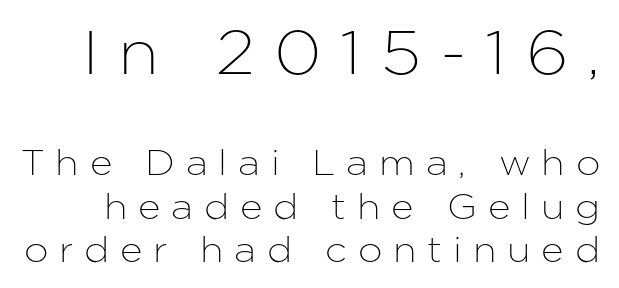
The image shows 61 px sans-serif type, upright; set line spacing 1.24x, unusually wide letter spacing (+0.31 em), not underlined; the first (top) block is 1.74x larger; low stroke contrast and a medium x-height.
